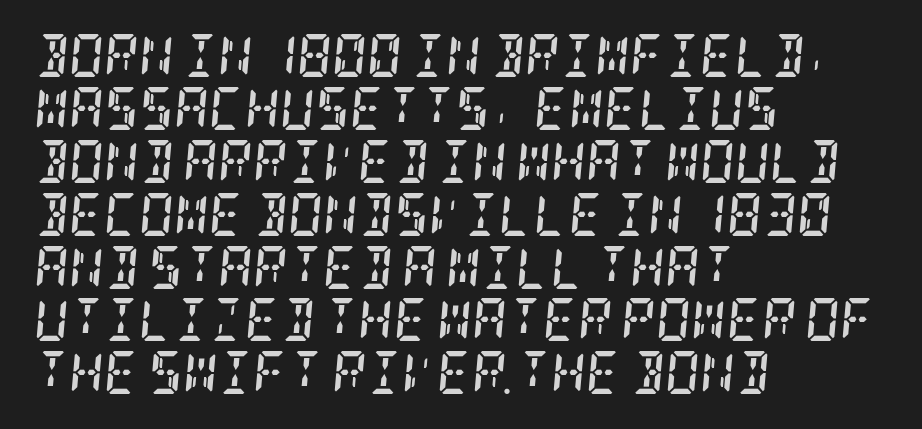
The image shows 43 px semibold, condensed serif type, italic (leaning right); set left-aligned, line spacing 1.23x, normal letter spacing, not underlined; low stroke contrast and a large x-height.
